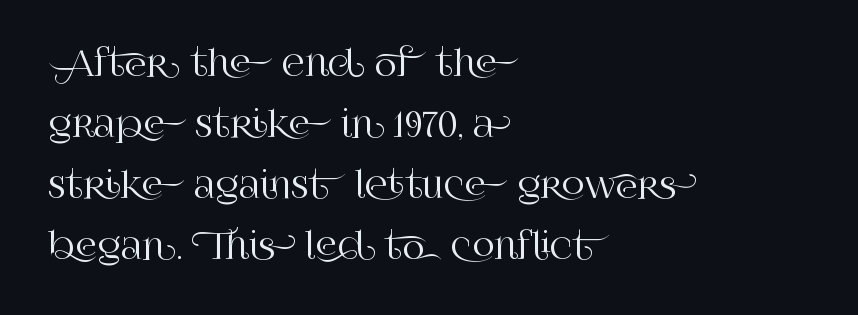
The image shows 35 px serif type, upright; set left-aligned, line spacing 1.74x, normal letter spacing, not underlined; high stroke contrast and a large x-height.
